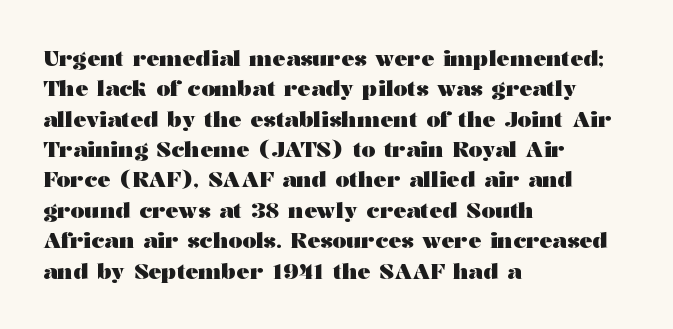
The paragraph shown leans on its left margin. The glyphs have the mass of a bold cut. How are the letters spaced? Ordinarily, with no added tracking. This sample uses an upright cut, with every glyph sitting square on the baseline.
